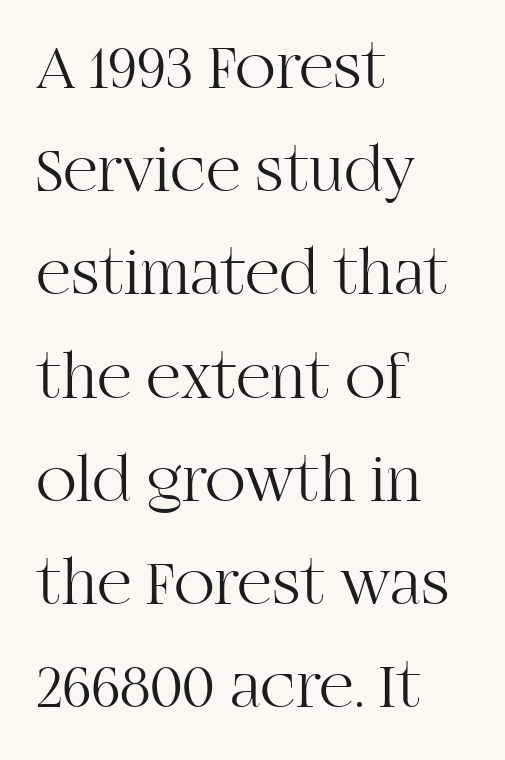
{"serif": "yes", "italic": "no", "bold": "no", "weight": "light", "width": "normal", "stroke_contrast": "high", "x_height": "large", "monospaced": "no", "underline": "no", "align": "left", "line_spacing": "normal", "line_spacing_ratio": 1.54, "letter_spacing": "normal", "letter_spacing_em": 0.0, "glyph_px": 67}
